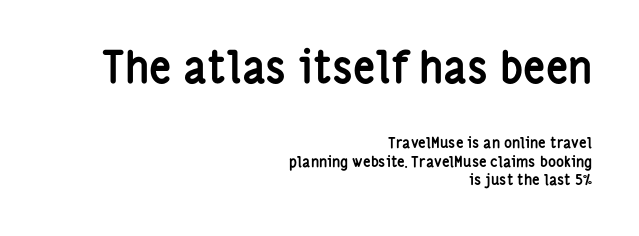
Q: Is the text bold? A: Yes.
Q: Is the text italic (slanted)? A: No, it is upright.
Q: Is the typeface a serif or a sans-serif typeface? A: Sans-serif.
Q: Is the text underlined? A: No.
Q: How is the paragraph aligned? A: Right-aligned.
Q: Is the spacing between letters normal or unusually wide? A: Normal.
Q: Which block of text is set in a larger size, the first (top) or the second (bottom)? A: The first (top) one.
Q: Width (condensed, normal, or wide)? A: Condensed.
Q: Stroke contrast? A: Low.
Q: x-height? A: Medium.
Q: Monospaced? A: No.
